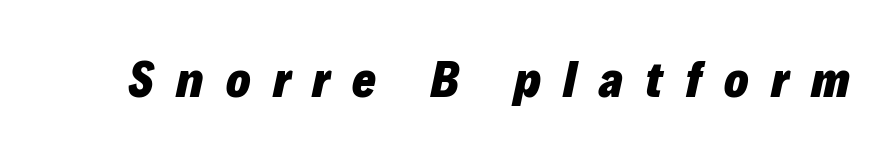
The image shows 51 px heavy type, italic (leaning right); set unusually wide letter spacing (+0.44 em), not underlined; low stroke contrast and a medium x-height.
